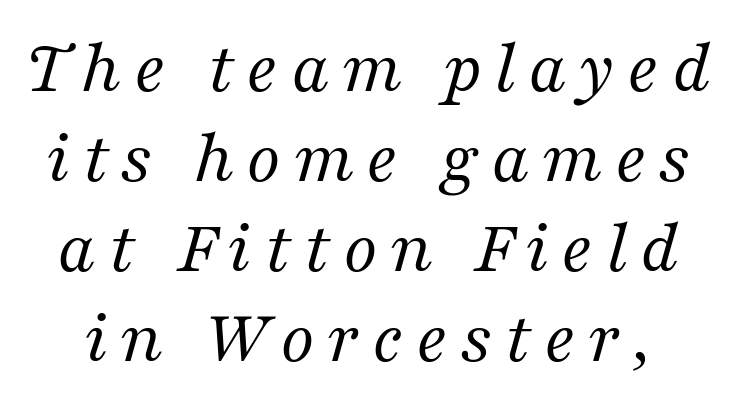
The image shows 77 px regular-weight serif type, italic (leaning right); set line spacing 1.17x, not underlined; medium stroke contrast and a medium x-height.
